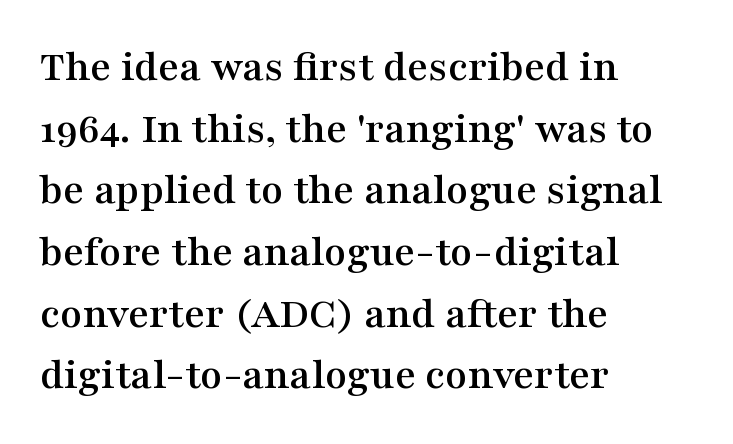
The image shows 45 px wide serif type, upright; set left-aligned, normal line spacing (1.37x), normal letter spacing, not underlined; medium stroke contrast and a medium x-height.
